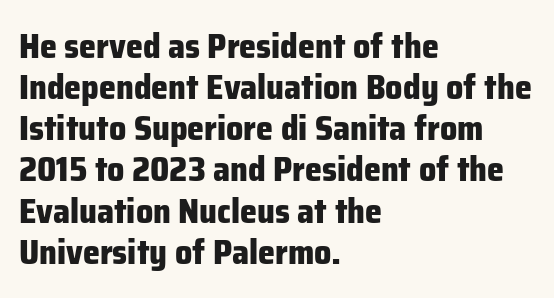
The image shows 34 px heavy sans-serif type, upright; set left-aligned, line spacing 1.21x, normal letter spacing, not underlined; low stroke contrast and a medium x-height.
